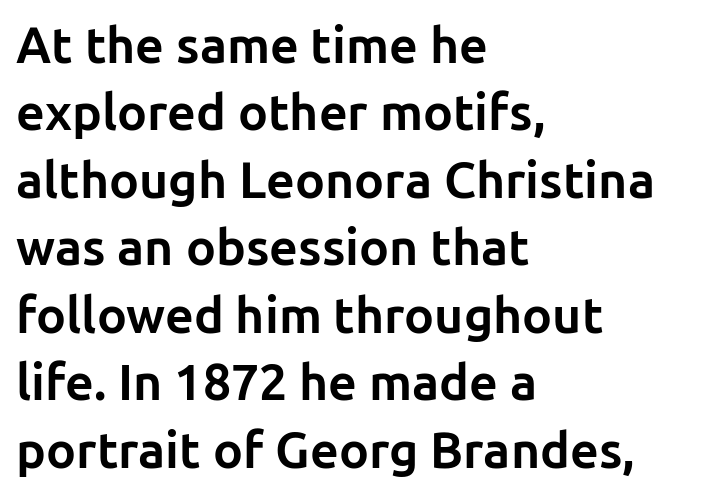
{"serif": "no", "italic": "no", "bold": "yes", "weight": "bold", "width": "normal", "stroke_contrast": "low", "x_height": "medium", "monospaced": "no", "underline": "no", "align": "left", "line_spacing": "normal", "line_spacing_ratio": 1.35, "letter_spacing": "normal", "letter_spacing_em": 0.0, "glyph_px": 50}
